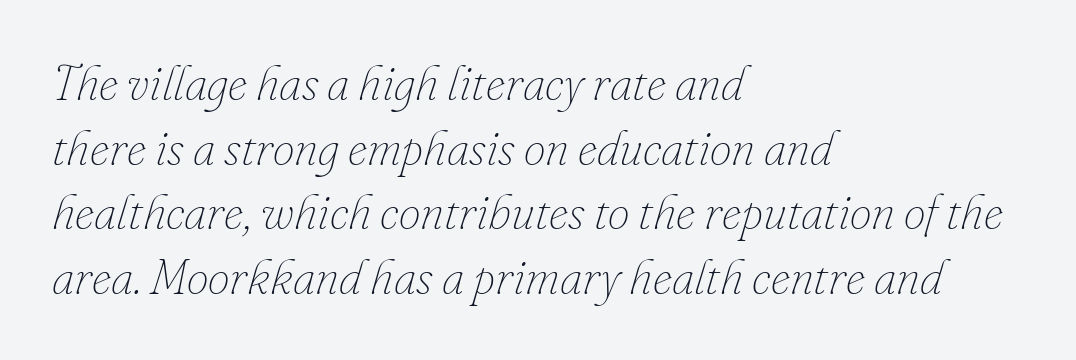
The image shows 49 px thin type, italic (leaning right); set left-aligned, normal line spacing (1.32x), normal letter spacing, not underlined; low stroke contrast and a small x-height.
